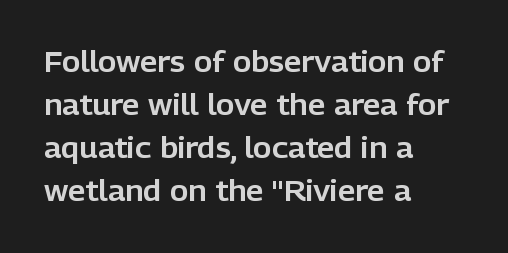
Vertically, the passage feels balanced, rows spaced as you'd expect. What kind of face is this? One without serifs — a sans. Here the designer chose a conventional face with non-uniform glyph widths. Look at the tracking — it's just the regular setting, nothing added. Designer's note — italics off, roman on.
